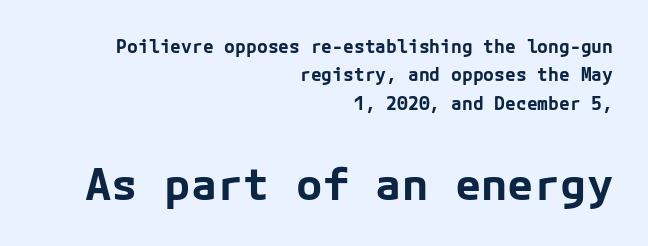
Is the letter spacing exaggerated? No — it looks like the ordinary default. The font is running at its bold setting. A normal amount of white space separates one row of letters from the next. Note: no serifs on the glyphs. The string is rendered with underlining switched off. Visually, the bottom section dominates because its glyphs are scaled up.
